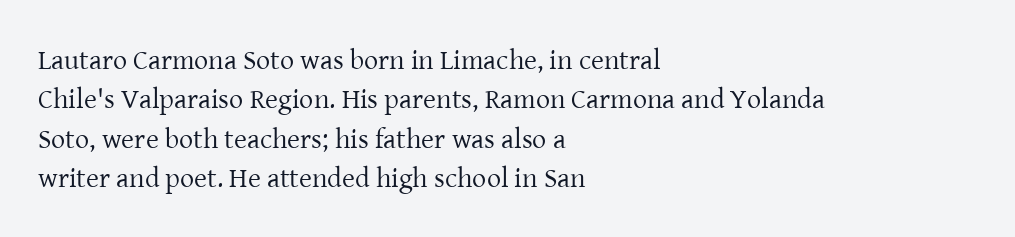
One-word summary of the alignment: left. Each row of text sits above clean, open space. Tracking here is standard; glyphs follow each other at the usual distance. Think of a printed novel: that variable character pitch is what you see here. These lines are composed in type with serifs.
